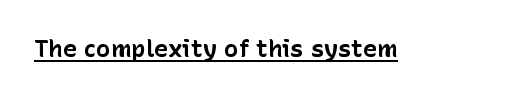
Students, observe the line beneath the letters — that is underlining. Upright lettering throughout. Summary of weight: heavy, a full bold. Here the glyphs are tracked normally, forming tight word shapes.
